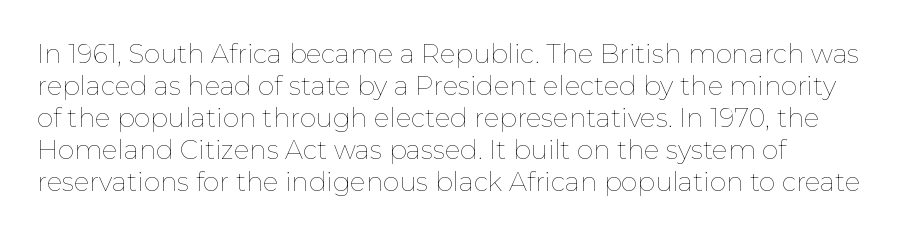
The image shows 26 px text type, upright; set left-aligned, line spacing 1.23x, normal letter spacing, not underlined.
